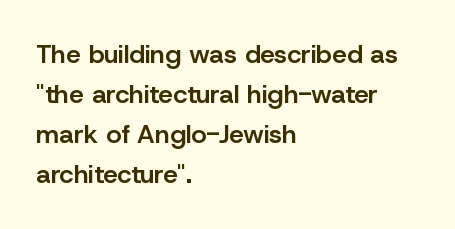
Leading matches the norm, producing a regular column. The passage is arranged the way most books set body copy — flush left. Anything drawn beneath the words? Only blank space. Typesetter's note: demi weight, one step under bold.
